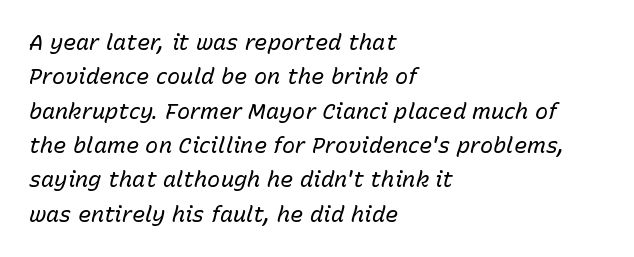
{"italic": "yes", "lean": "right", "slant_degrees": 15, "bold": "no", "underline": "no", "align": "left", "line_spacing": "normal", "line_spacing_ratio": 1.56, "letter_spacing": "normal", "letter_spacing_em": 0.0, "glyph_px": 22}
